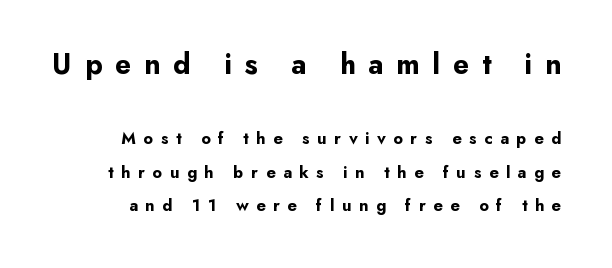
The image shows 29 px bold sans-serif type, upright; set loose line spacing (1.97x), unusually wide letter spacing (+0.44 em), not underlined; the first (top) block is 1.71x larger; low stroke contrast and a small x-height.
